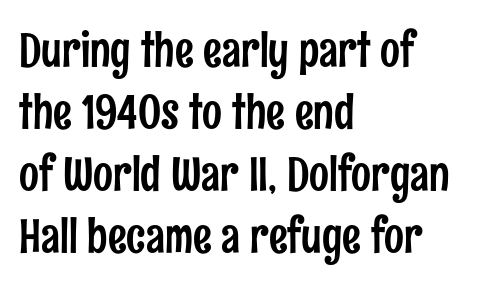
Font category for this specimen: sans-serif. Vertically, the passage feels balanced, rows spaced as you'd expect. A typesetter would call this proportional, since set widths differ per character. Students, note that the glyphs here touch the page at normal intervals. Unlike italic type, these characters show no tilt at all.
